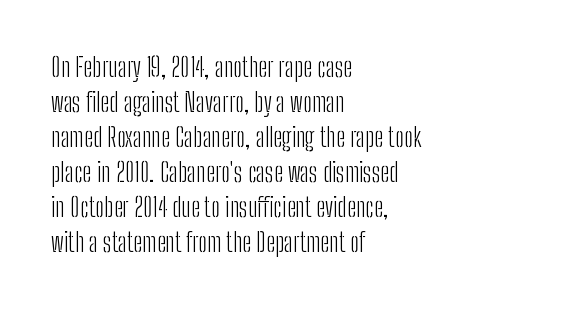
The image shows 26 px text type, upright; set left-aligned, normal line spacing (1.35x), normal letter spacing, not underlined.
